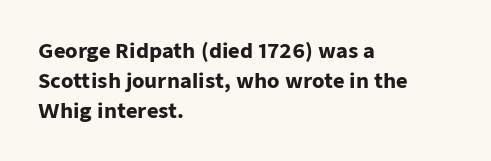
Q: Is the text bold? A: Yes.
Q: Is the text italic (slanted)? A: No, it is upright.
Q: Is the text underlined? A: No.
Q: How is the paragraph aligned? A: Left-aligned.
Q: Is the spacing between letters normal or unusually wide? A: Normal.
Q: Is the spacing between lines tight, normal or loose? A: Normal.
